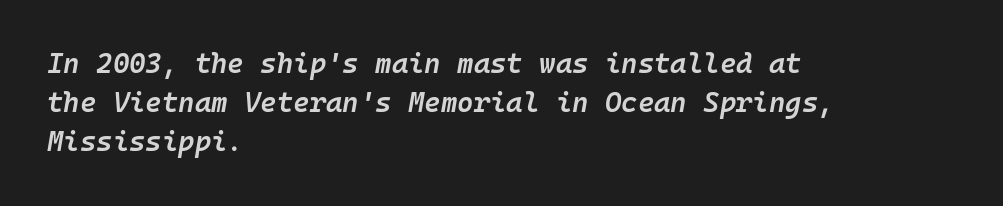
In terms of letterspacing, this is plain default setting. Style check: oblique. Bold? Not quite — semibold, heavier than regular but stopping short. Words float on clear page, feet unadorned. Each letter, wide or thin by design, is forced into the same width here.
